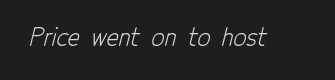
The image shows 23 px text type; set normal letter spacing, not underlined.
